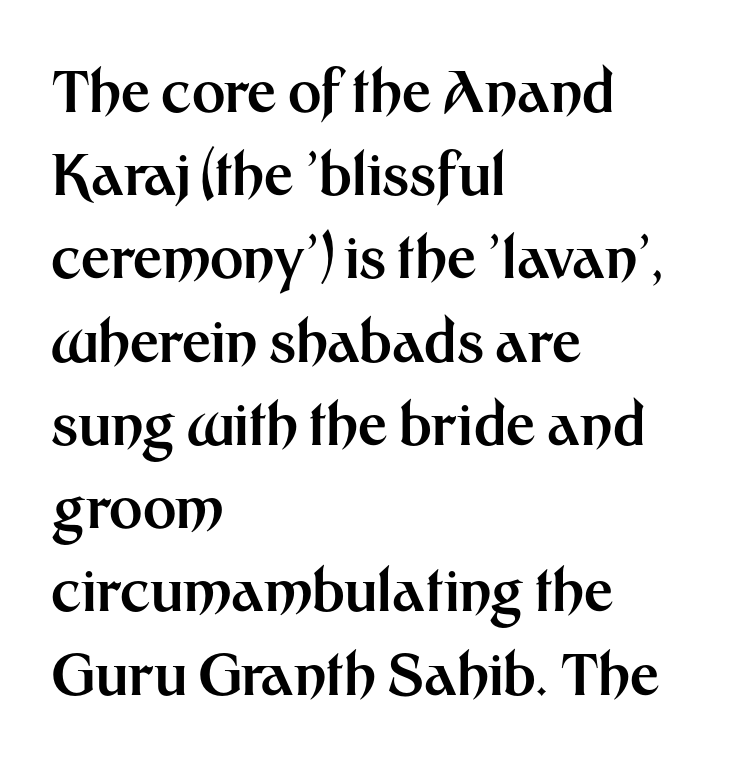
The image shows 57 px bold sans-serif type, upright; set left-aligned, normal line spacing (1.46x), normal letter spacing, not underlined; medium stroke contrast and a medium x-height.
